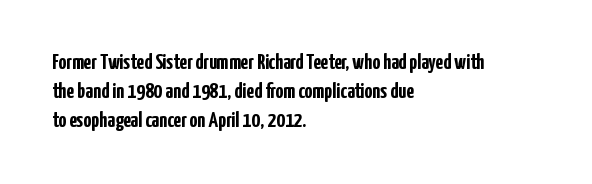
{"italic": "no", "bold": "yes", "underline": "no", "align": "left", "line_spacing": "normal", "line_spacing_ratio": 1.31, "letter_spacing": "normal", "letter_spacing_em": 0.0, "glyph_px": 22}
